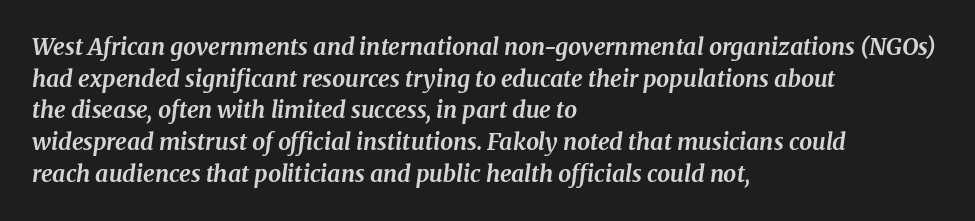
Normally led — the rows are evenly, conventionally spaced. The glyphs have the mass of a bold cut. Looking at the ascenders, they clearly lean. The lines are quadded left. Students, note that the glyphs here touch the page at normal intervals. Letters rest on an invisible, unmarked baseline.
